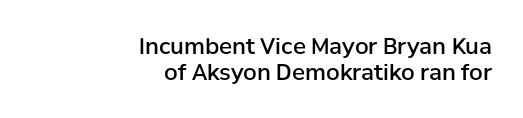
Q: Is the text bold? A: Semi-bold.
Q: Is the text italic (slanted)? A: No, it is upright.
Q: Is the text underlined? A: No.
Q: How is the paragraph aligned? A: Right-aligned.
Q: Is the spacing between letters normal or unusually wide? A: Normal.
